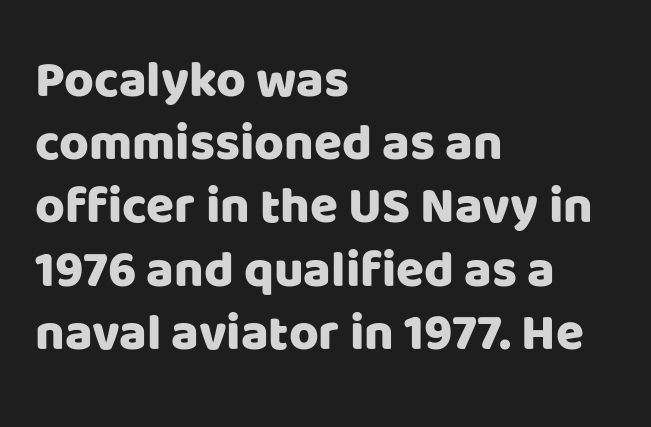
Q: Is the text italic (slanted)? A: No, it is upright.
Q: Is the typeface a serif or a sans-serif typeface? A: Sans-serif.
Q: Is the text underlined? A: No.
Q: How is the paragraph aligned? A: Left-aligned.
Q: Is the spacing between letters normal or unusually wide? A: Normal.
Q: Width (condensed, normal, or wide)? A: Normal.
Q: Stroke contrast? A: Low.
Q: x-height? A: Large.
Q: Monospaced? A: No.
